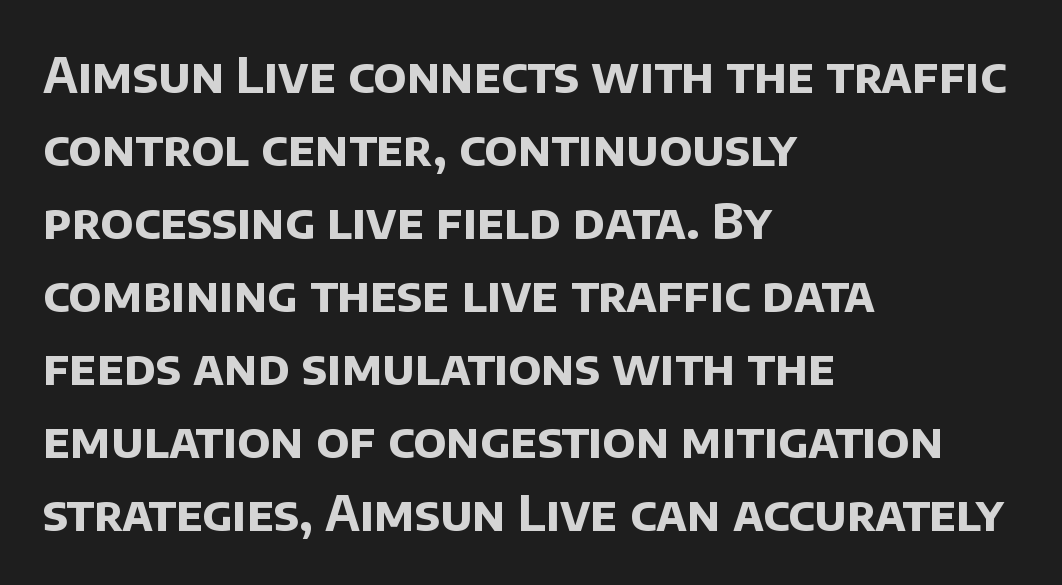
The image shows 48 px bold sans-serif type; set left-aligned, normal line spacing (1.52x), normal letter spacing, not underlined; low stroke contrast and a large x-height.
